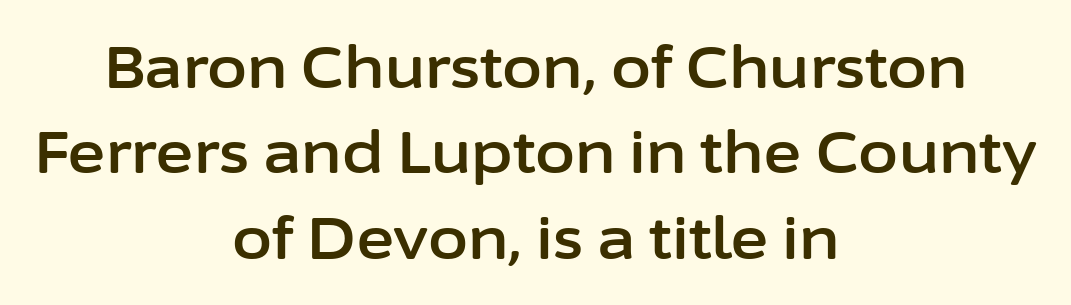
The image shows 58 px sans-serif type, upright; set centered, normal line spacing (1.47x), normal letter spacing, not underlined; low stroke contrast and a medium x-height.
